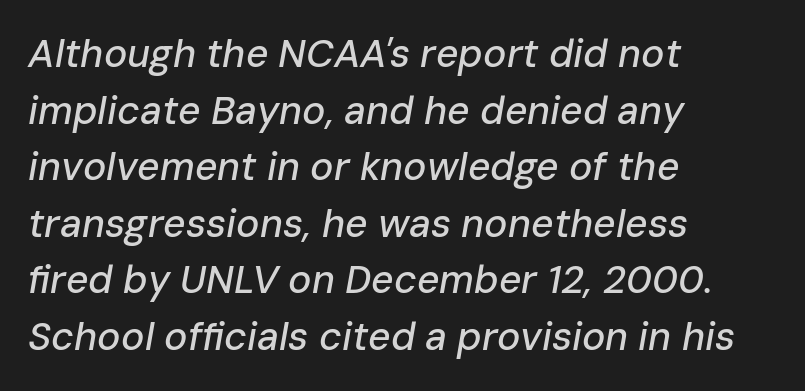
Q: Is the text italic (slanted)? A: Yes, it leans right by about 10 degrees.
Q: Is the text underlined? A: No.
Q: How is the paragraph aligned? A: Left-aligned.
Q: Is the spacing between letters normal or unusually wide? A: Normal.
Q: Is the spacing between lines tight, normal or loose? A: Normal.
Q: Width (condensed, normal, or wide)? A: Normal.
Q: Stroke contrast? A: Low.
Q: x-height? A: Medium.
Q: Monospaced? A: No.
